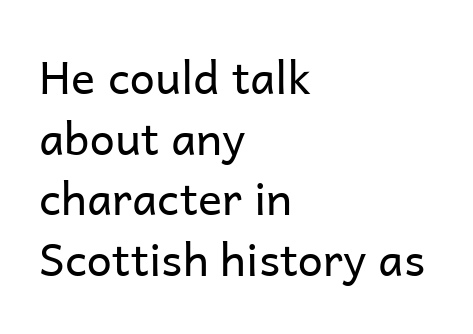
Q: Is the text bold? A: No.
Q: Is the text italic (slanted)? A: No, it is upright.
Q: Is the typeface a serif or a sans-serif typeface? A: Sans-serif.
Q: Is the text underlined? A: No.
Q: How is the paragraph aligned? A: Left-aligned.
Q: Is the spacing between letters normal or unusually wide? A: Normal.
Q: Is the spacing between lines tight, normal or loose? A: Normal.
Q: Width (condensed, normal, or wide)? A: Normal.
Q: Stroke contrast? A: Low.
Q: x-height? A: Medium.
Q: Monospaced? A: No.
